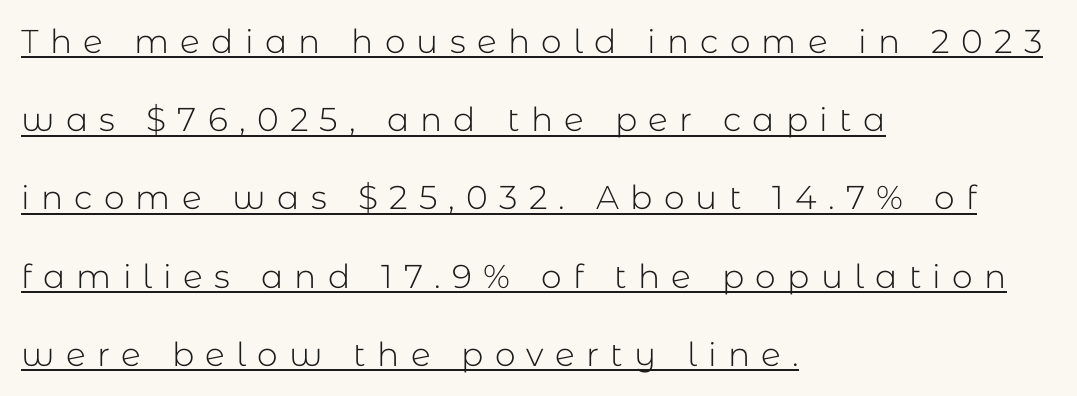
Q: Is the text bold? A: No.
Q: Is the text italic (slanted)? A: No, it is upright.
Q: Is the typeface a serif or a sans-serif typeface? A: Sans-serif.
Q: Is the text underlined? A: Yes.
Q: How is the paragraph aligned? A: Left-aligned.
Q: Is the spacing between letters normal or unusually wide? A: Unusually wide.
Q: Is the spacing between lines tight, normal or loose? A: Loose.
Q: Width (condensed, normal, or wide)? A: Normal.
Q: Stroke contrast? A: Low.
Q: x-height? A: Medium.
Q: Monospaced? A: No.
